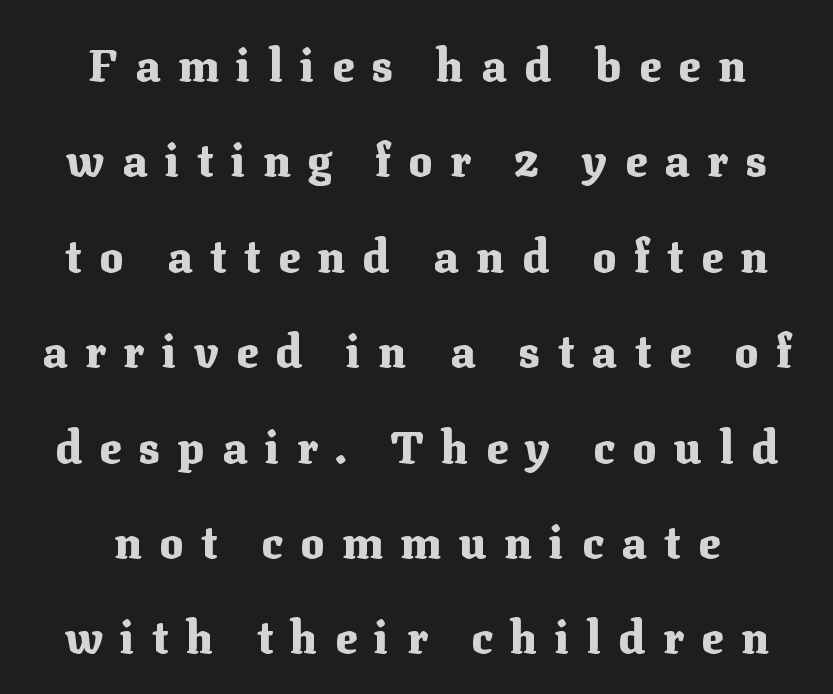
Bare-footed words on every line. Leading: increased. Typesetter's note: full bold, strokes at maximum text heaviness. Alignment: centered. Does the lettering tilt? It doesn't — this is upright. Classification — serif.
